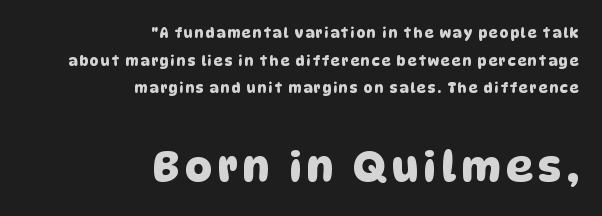
Q: Is the typeface a serif or a sans-serif typeface? A: Sans-serif.
Q: Is the text underlined? A: No.
Q: How is the paragraph aligned? A: Right-aligned.
Q: Is the spacing between lines tight, normal or loose? A: Loose.
Q: Which block of text is set in a larger size, the first (top) or the second (bottom)? A: The second (bottom) one.
Q: Width (condensed, normal, or wide)? A: Normal.
Q: Stroke contrast? A: Low.
Q: x-height? A: Large.
Q: Monospaced? A: No.
